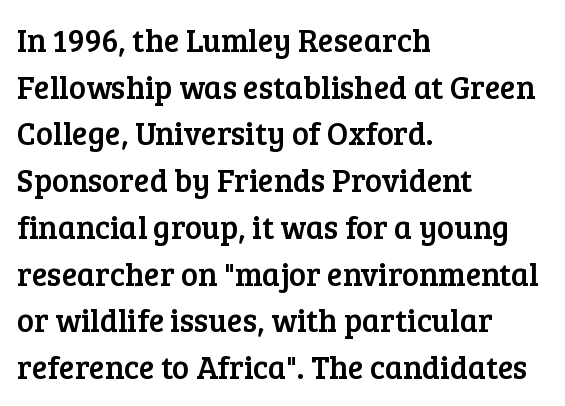
Horizontally, the lines are justified to the leading edge only. Stroke terminals: seriffed. The passage shown stacks its lines at a standard gap. No italicization has been applied; the sample stays upright.
